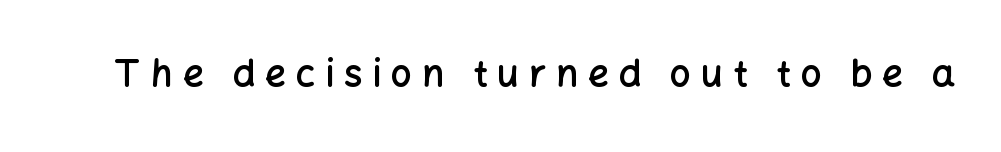
{"serif": "no", "italic": "no", "bold": "semi", "weight": "semibold", "width": "normal", "stroke_contrast": "low", "x_height": "medium", "monospaced": "no", "underline": "no", "letter_spacing": "wide", "letter_spacing_em": 0.27, "glyph_px": 37}
